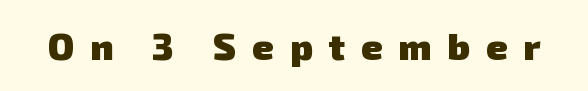
{"serif": "no", "bold": "yes", "weight": "heavy", "width": "normal", "stroke_contrast": "low", "x_height": "medium", "monospaced": "no", "underline": "no", "letter_spacing": "wide", "letter_spacing_em": 0.43, "glyph_px": 37}
